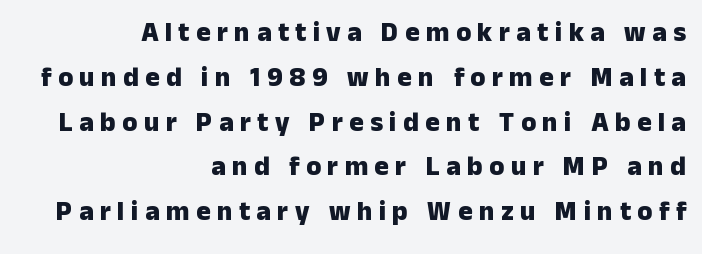
Is the block centered? No — it sits flush against the right margin. The rendering uses a moderate line-height, typical for paragraphs. Look at the tracking — it's clearly loosened, letters drifting apart. Every stem runs plumb, perpendicular to the baseline. Anything drawn beneath the words? Only blank space.
